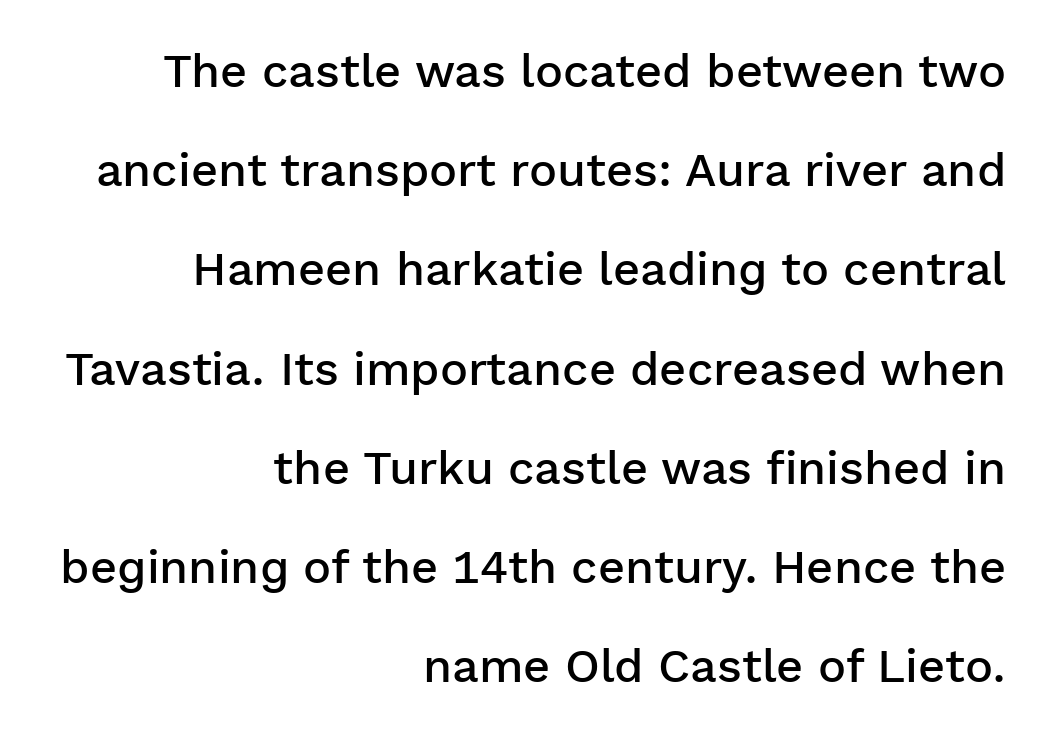
{"serif": "no", "italic": "no", "bold": "semi", "weight": "semibold", "width": "normal", "stroke_contrast": "low", "x_height": "medium", "monospaced": "no", "underline": "no", "align": "right", "line_spacing": "loose", "line_spacing_ratio": 2.11, "letter_spacing": "normal", "letter_spacing_em": 0.0, "glyph_px": 47}
